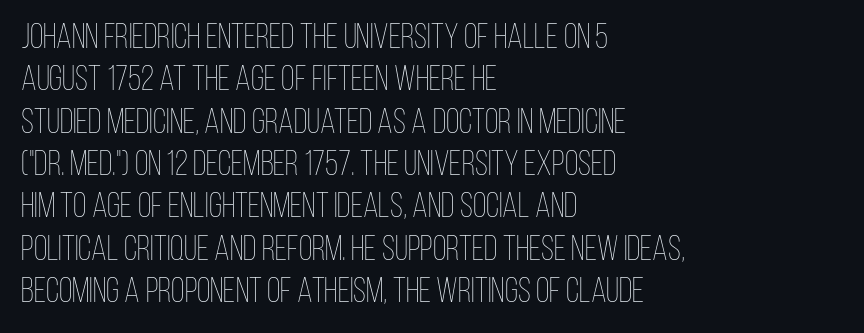
{"italic": "no", "bold": "no", "weight": "thin", "width": "condensed", "stroke_contrast": "low", "x_height": "large", "monospaced": "no", "underline": "no", "align": "left", "line_spacing_ratio": 1.21, "letter_spacing": "normal", "letter_spacing_em": 0.0, "glyph_px": 35}
